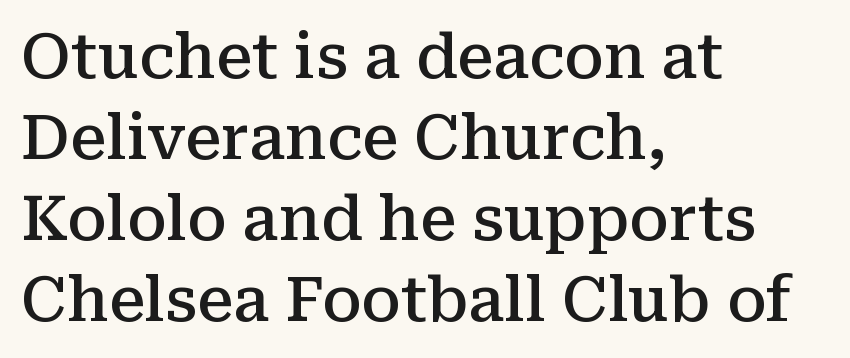
The passage shown is semibold, sitting just below true bold. Font category for this specimen: serif. Looks like regular typesetting: each glyph gets only the width it needs. Tracking here is standard; glyphs follow each other at the usual distance. Clear beneath every line of the passage. A roman cut, with each character standing at attention.
